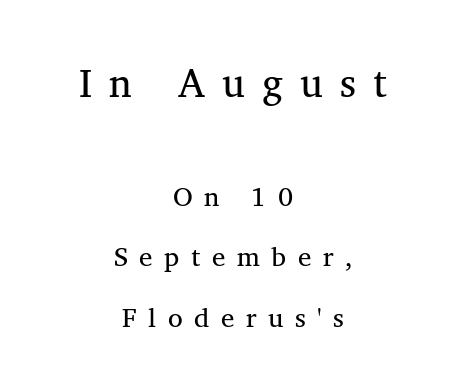
The image shows 40 px regular-weight serif type, upright; set centered, loose line spacing (2.24x), unusually wide letter spacing (+0.43 em), not underlined; the first (top) block is 1.48x larger; medium stroke contrast and a medium x-height.
